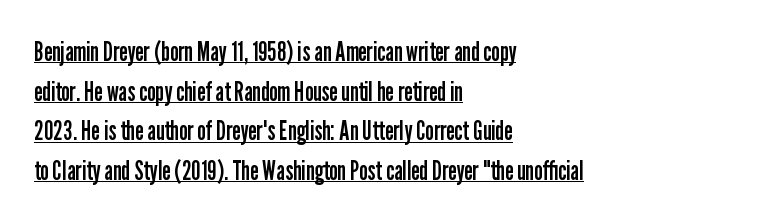
Q: Is the text bold? A: No.
Q: Is the text italic (slanted)? A: No, it is upright.
Q: Is the text underlined? A: Yes.
Q: How is the paragraph aligned? A: Left-aligned.
Q: Is the spacing between letters normal or unusually wide? A: Normal.
Q: Is the spacing between lines tight, normal or loose? A: Normal.
